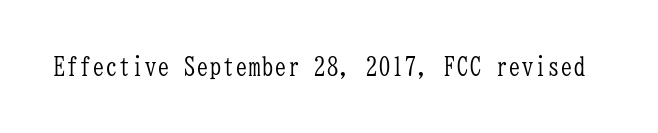
Q: Is the text bold? A: No.
Q: Is the text italic (slanted)? A: No, it is upright.
Q: Is the text underlined? A: No.
Q: Is the spacing between letters normal or unusually wide? A: Normal.
